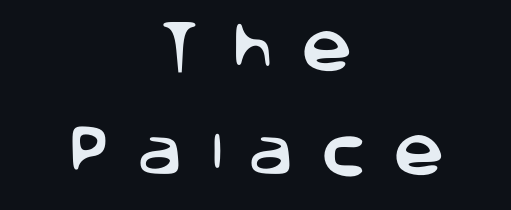
{"serif": "no", "italic": "no", "width": "normal", "stroke_contrast": "low", "x_height": "large", "monospaced": "no", "underline": "no", "align": "center", "line_spacing_ratio": 1.82, "letter_spacing": "wide", "letter_spacing_em": 0.46, "glyph_px": 57}
